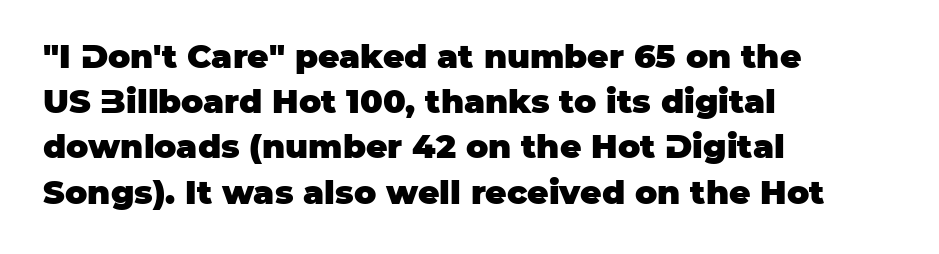
Q: Is the text bold? A: Yes.
Q: Is the text italic (slanted)? A: No, it is upright.
Q: Is the typeface a serif or a sans-serif typeface? A: Sans-serif.
Q: Is the text underlined? A: No.
Q: How is the paragraph aligned? A: Left-aligned.
Q: Is the spacing between letters normal or unusually wide? A: Normal.
Q: Is the spacing between lines tight, normal or loose? A: Normal.
Q: Width (condensed, normal, or wide)? A: Normal.
Q: Stroke contrast? A: Low.
Q: x-height? A: Large.
Q: Monospaced? A: No.
